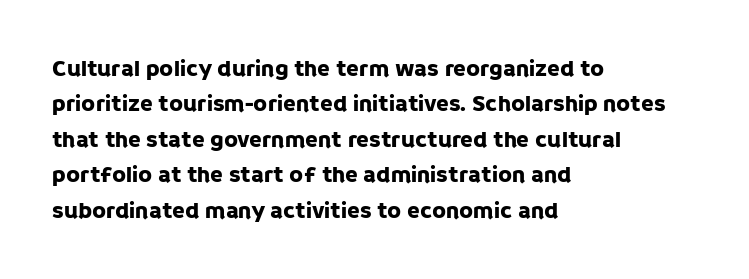
{"italic": "no", "underline": "no", "align": "left", "line_spacing": "normal", "line_spacing_ratio": 1.54, "letter_spacing": "normal", "letter_spacing_em": 0.0, "glyph_px": 23}
